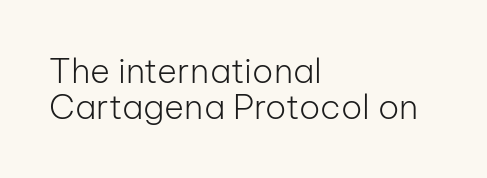
{"serif": "no", "italic": "no", "bold": "no", "weight": "light", "width": "normal", "stroke_contrast": "low", "x_height": "medium", "monospaced": "no", "underline": "no", "align": "left", "line_spacing": "tight", "line_spacing_ratio": 1.05, "letter_spacing": "normal", "letter_spacing_em": 0.0, "glyph_px": 34}
